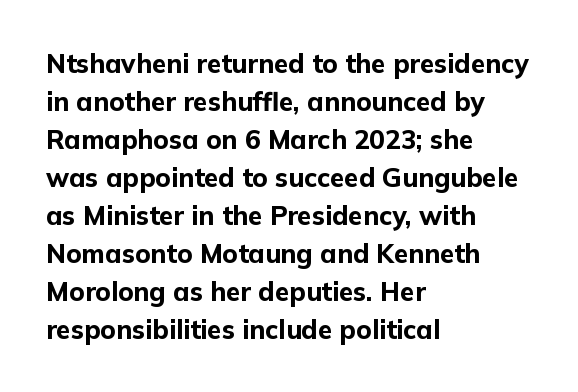
{"italic": "no", "bold": "yes", "underline": "no", "align": "left", "line_spacing": "normal", "line_spacing_ratio": 1.46, "letter_spacing": "normal", "letter_spacing_em": 0.0, "glyph_px": 26}
